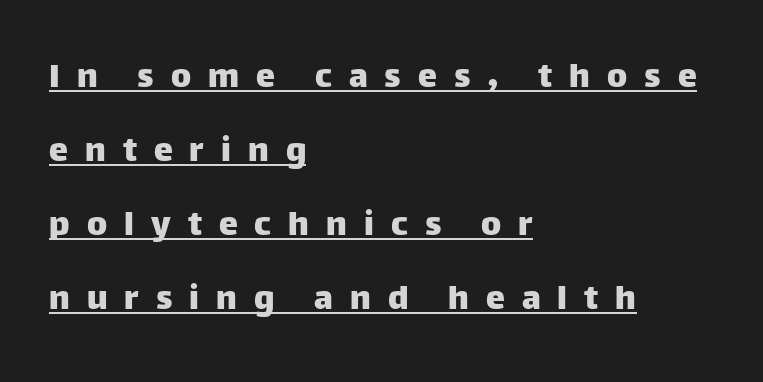
It's the straight-up-and-down kind of type. Short note: letters widely spaced. The passage shown is typed in a proportional face where columns would drift. A classic flush-left, rag-right setting is used for this passage. Underlining? Definitely there. Nope, no serifs anywhere on these letters.
